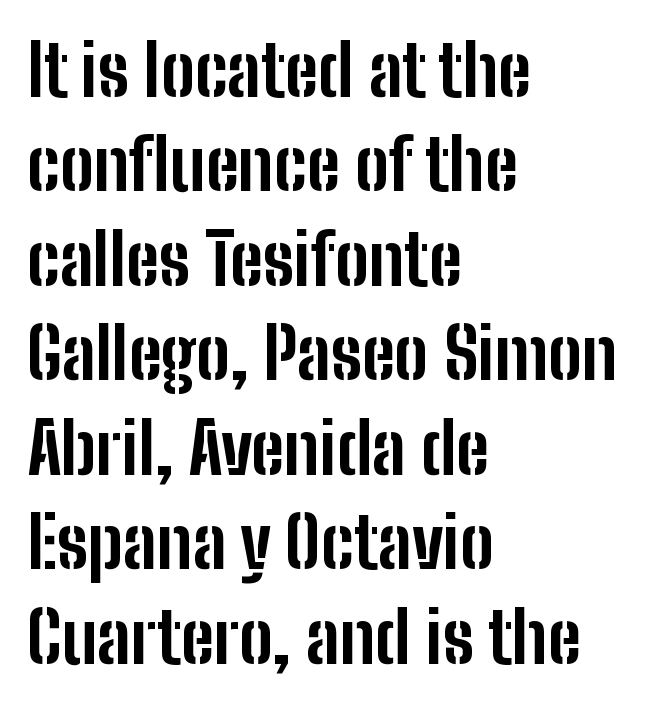
The image shows 71 px bold, condensed sans-serif type, upright; set left-aligned, normal line spacing (1.33x), normal letter spacing, not underlined; low stroke contrast and a medium x-height.
